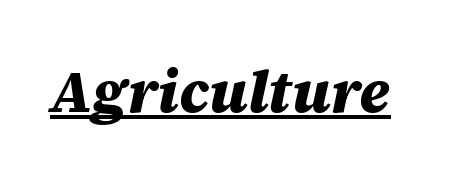
The image shows 59 px heavy type, italic (leaning right); set normal letter spacing, underlined; medium stroke contrast and a large x-height.
